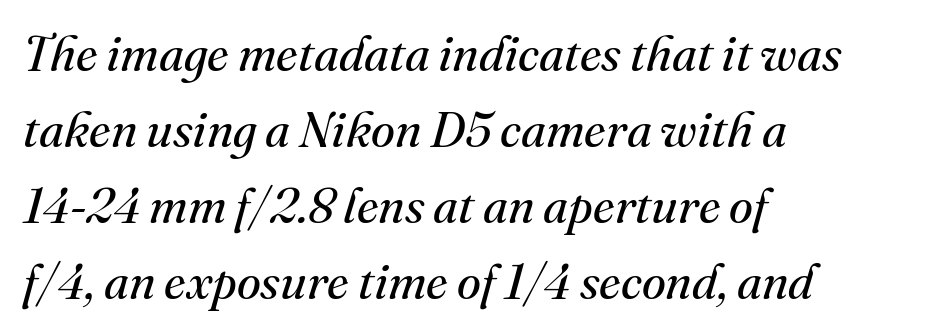
Compared with ordinary roman type, these characters are visibly tilted. If you measured baseline to baseline, you'd find a middling distance. The face looks like a standard text weight, possibly lighter. The compositor pushed each line to the left boundary. The glyphs are unaccompanied by any horizontal stroke below them. What stands out about the letter spacing? Nothing — it is the standard amount.
